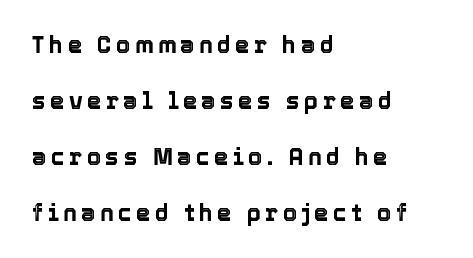
Q: Is the text italic (slanted)? A: No, it is upright.
Q: Is the text underlined? A: No.
Q: How is the paragraph aligned? A: Left-aligned.
Q: Is the spacing between lines tight, normal or loose? A: Loose.
